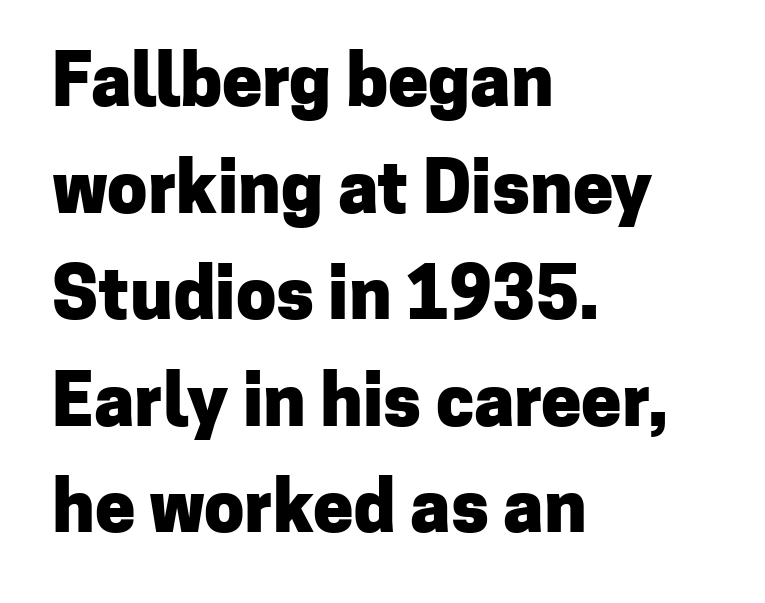
The image shows 72 px heavy sans-serif type, upright; set left-aligned, normal line spacing (1.48x), normal letter spacing, not underlined; low stroke contrast and a medium x-height.
